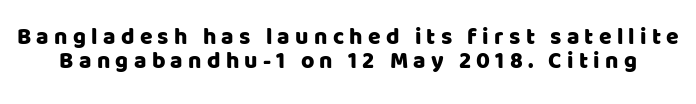
The image shows 23 px text type, upright; set tight line spacing (1.03x), unusually wide letter spacing (+0.23 em), not underlined.
